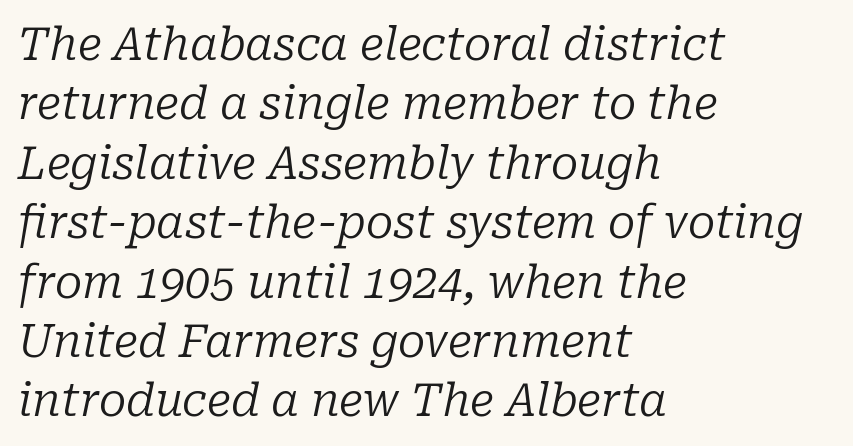
Does the lettering tilt? It does — this is italic. No letter is thick-stroked: the sample isn't bold. Lines of text with bare space underneath. These lines are rendered in a variable-pitch font.
